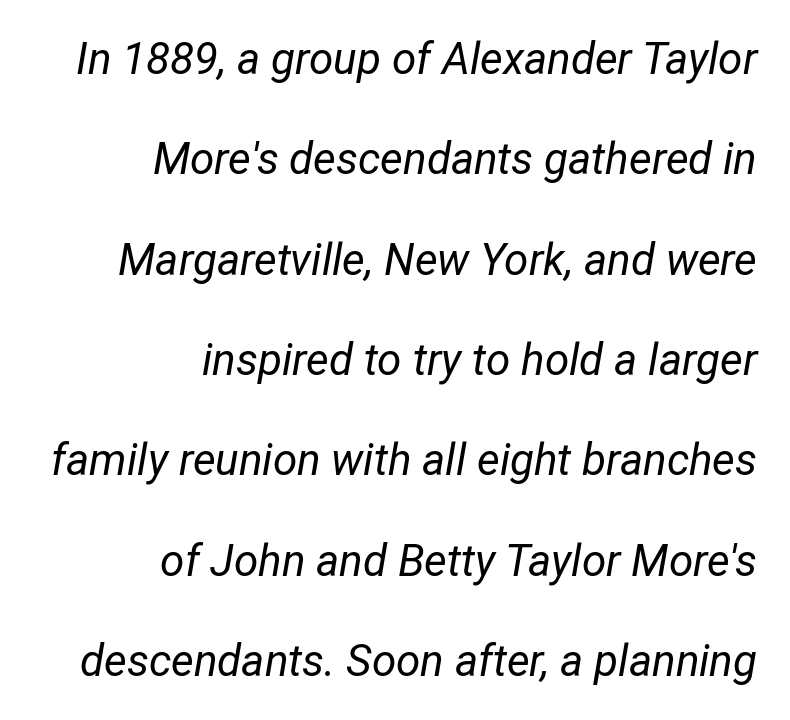
{"italic": "yes", "lean": "right", "slant_degrees": 12, "bold": "no", "weight": "regular", "width": "condensed", "stroke_contrast": "low", "x_height": "medium", "monospaced": "no", "underline": "no", "align": "right", "line_spacing": "loose", "line_spacing_ratio": 2.28, "letter_spacing": "normal", "letter_spacing_em": 0.0, "glyph_px": 44}
